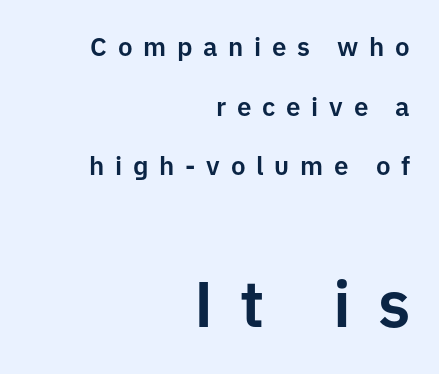
The image shows 65 px sans-serif type, upright; set right-aligned, loose line spacing (2.29x), unusually wide letter spacing (+0.41 em), not underlined; the second (bottom) block is 2.5x larger; low stroke contrast and a medium x-height.
